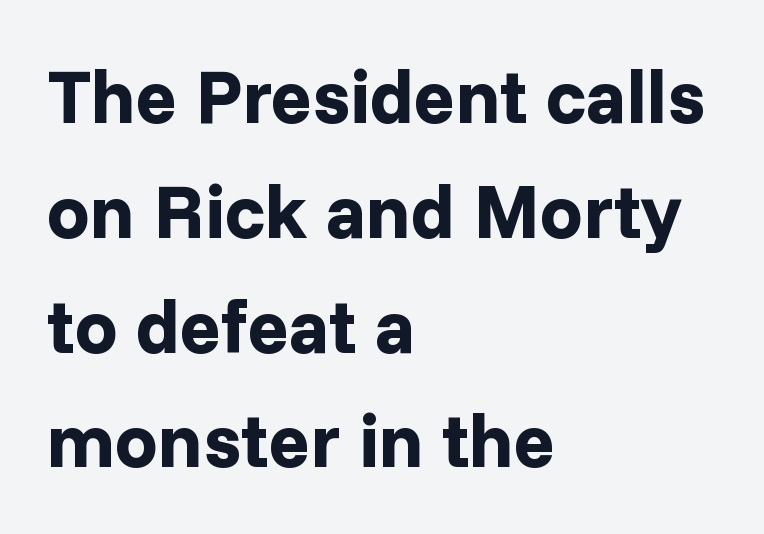
{"serif": "no", "italic": "no", "bold": "yes", "weight": "bold", "width": "normal", "stroke_contrast": "low", "x_height": "medium", "monospaced": "no", "underline": "no", "align": "left", "line_spacing": "normal", "line_spacing_ratio": 1.51, "letter_spacing": "normal", "letter_spacing_em": 0.0, "glyph_px": 76}
